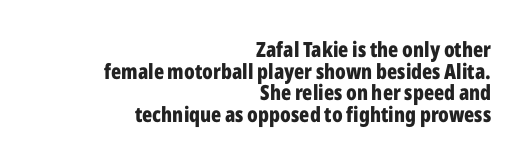
The image shows 21 px bold type, upright; set right-aligned, tight line spacing (1.03x), normal letter spacing, not underlined.
